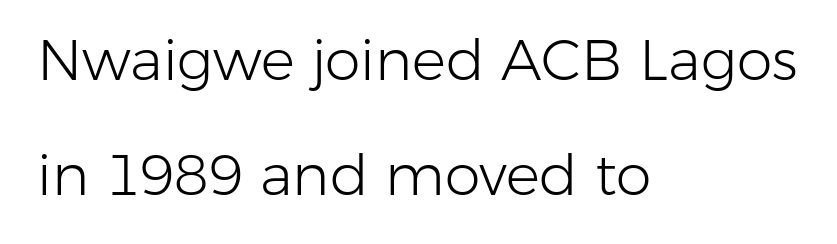
Layout note: lines flush left. Counters stay open thanks to moderate or lighter strokes. Tracking value appears to be zero — textbook default spacing. The area under the type is left untouched. Proportional: the letters do not fall into vertical columns.
